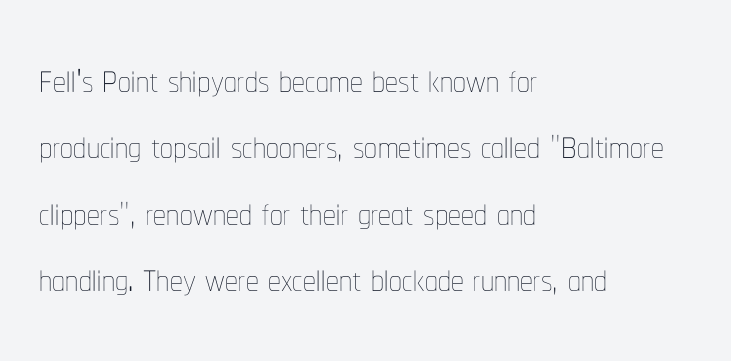
Q: Is the text bold? A: No.
Q: Is the text italic (slanted)? A: No, it is upright.
Q: Is the text underlined? A: No.
Q: How is the paragraph aligned? A: Left-aligned.
Q: Is the spacing between letters normal or unusually wide? A: Normal.
Q: Is the spacing between lines tight, normal or loose? A: Normal.
Q: Width (condensed, normal, or wide)? A: Condensed.
Q: Stroke contrast? A: Low.
Q: x-height? A: Medium.
Q: Monospaced? A: No.
